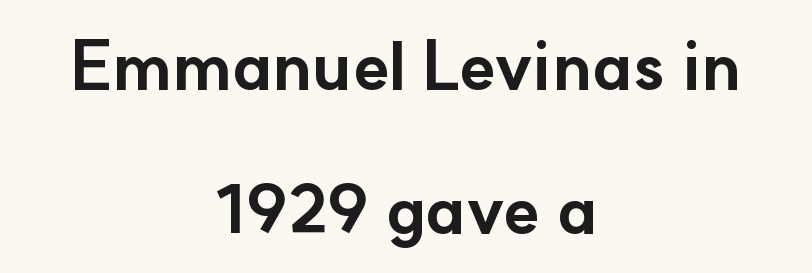
A centered setting, common on invitations and titles, is used for this passage. The face used here is rendered with its standard letterfit. The lettering stays uniformly vertical, giving the passage a roman look. A great deal of white space separates one row of letters from the next. Plenty of ink on the page — the face is bold. Decoration check: the copy has no underline.
